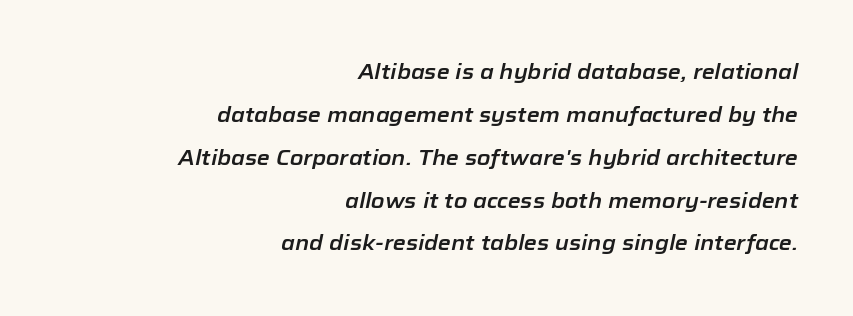
What stands out about the letter spacing? Nothing — it is the standard amount. One-word summary of the alignment: right. Slanted lettering throughout. Line spacing here is loose.
